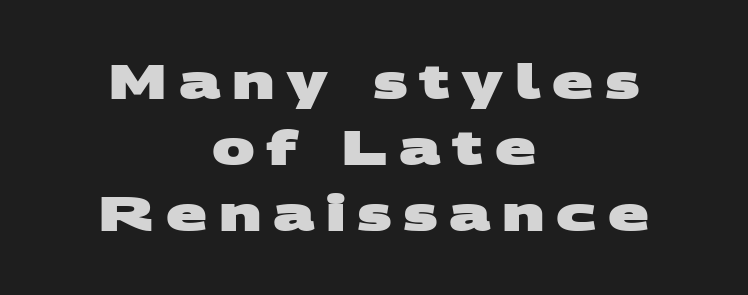
Regarding serifs, this sample does without them. The face used here is proportionally spaced, like ordinary book or web type. Caption: bold face, heavy strokes. Does the copy run flush right? No — it is centered line by line.
